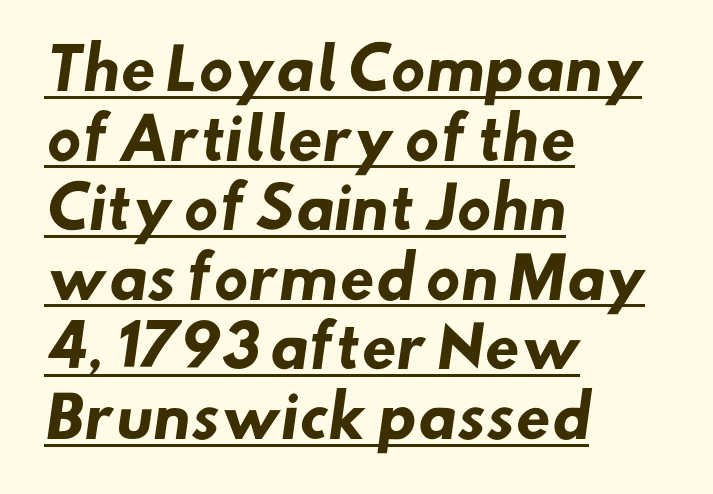
You could not count columns in this text — the font is proportionally spaced. A dark, heavy texture on the line: the type is bold. This sample carries an underscore along the baseline area. The line texture is even and compact thanks to regular tracking.
